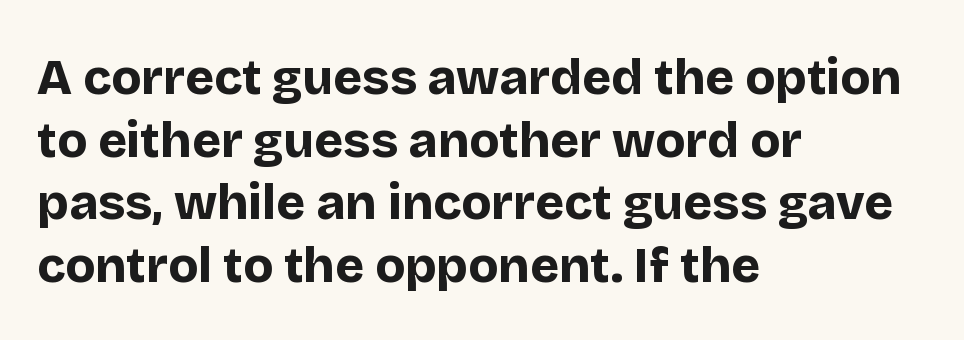
{"serif": "no", "italic": "no", "bold": "yes", "weight": "bold", "width": "normal", "stroke_contrast": "low", "x_height": "large", "monospaced": "no", "underline": "no", "align": "left", "line_spacing": "normal", "line_spacing_ratio": 1.28, "letter_spacing": "normal", "letter_spacing_em": 0.0, "glyph_px": 49}
